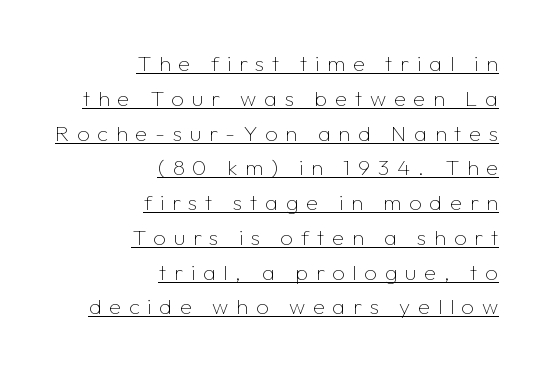
{"italic": "no", "bold": "no", "underline": "yes", "align": "right", "line_spacing": "normal", "line_spacing_ratio": 1.58, "letter_spacing": "wide", "letter_spacing_em": 0.35, "glyph_px": 22}
